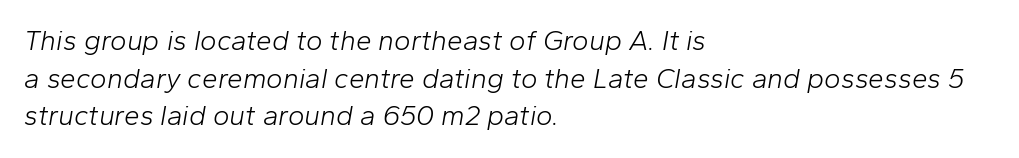
{"italic": "yes", "lean": "right", "slant_degrees": 10, "bold": "no", "weight": "light", "width": "normal", "stroke_contrast": "low", "x_height": "medium", "monospaced": "no", "underline": "no", "align": "left", "line_spacing": "normal", "line_spacing_ratio": 1.34, "letter_spacing": "normal", "letter_spacing_em": 0.0, "glyph_px": 28}
